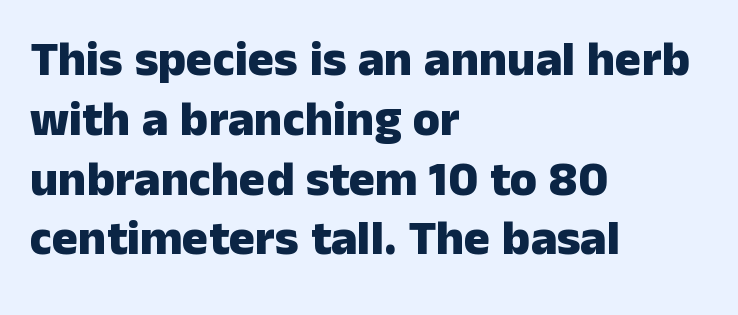
Pretty heavy lettering here — definitely bold. Letter spacing: default. A typesetter would call this proportional, since set widths differ per character. The paragraph shown leans on its left margin.
